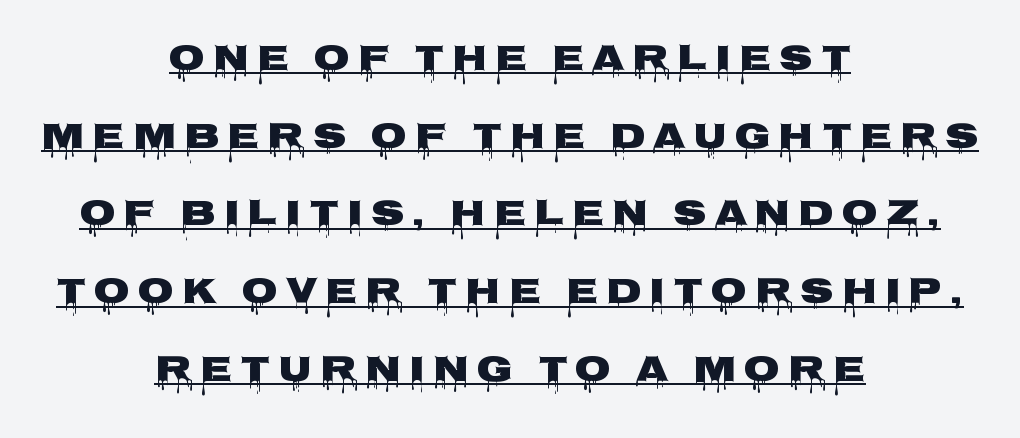
Q: Is the text bold? A: Yes.
Q: Is the text italic (slanted)? A: No, it is upright.
Q: Is the typeface a serif or a sans-serif typeface? A: Sans-serif.
Q: Is the text underlined? A: Yes.
Q: How is the paragraph aligned? A: Centered.
Q: Is the spacing between letters normal or unusually wide? A: Unusually wide.
Q: Is the spacing between lines tight, normal or loose? A: Loose.
Q: Width (condensed, normal, or wide)? A: Wide.
Q: Stroke contrast? A: Low.
Q: x-height? A: Large.
Q: Monospaced? A: No.
